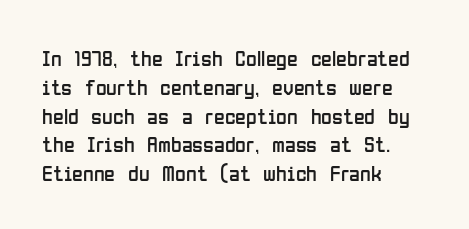
Q: Is the text bold? A: No.
Q: Is the text italic (slanted)? A: No, it is upright.
Q: Is the text underlined? A: No.
Q: How is the paragraph aligned? A: Left-aligned.
Q: Is the spacing between letters normal or unusually wide? A: Normal.
Q: Is the spacing between lines tight, normal or loose? A: Normal.
